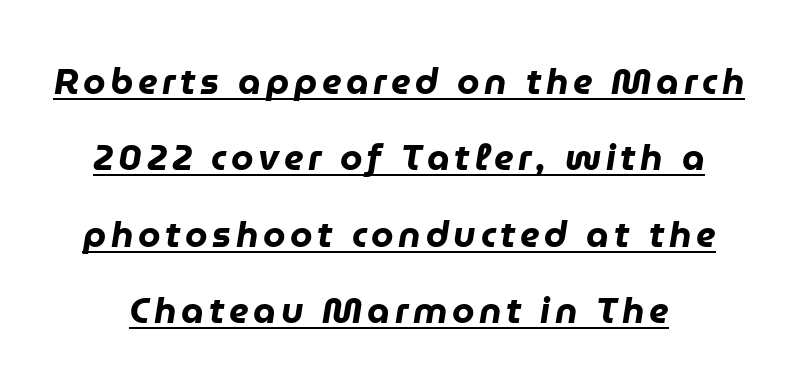
Q: Is the text bold? A: Yes.
Q: Is the text italic (slanted)? A: Yes, it leans right by about 9 degrees.
Q: Is the text underlined? A: Yes.
Q: Is the spacing between lines tight, normal or loose? A: Loose.
Q: Width (condensed, normal, or wide)? A: Normal.
Q: Stroke contrast? A: Low.
Q: x-height? A: Medium.
Q: Monospaced? A: No.
